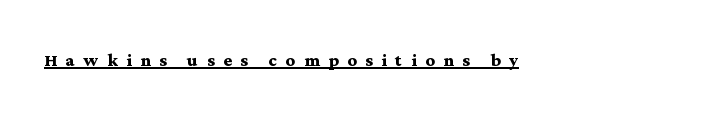
{"italic": "no", "bold": "yes", "underline": "yes", "letter_spacing": "wide", "letter_spacing_em": 0.37, "glyph_px": 23}
